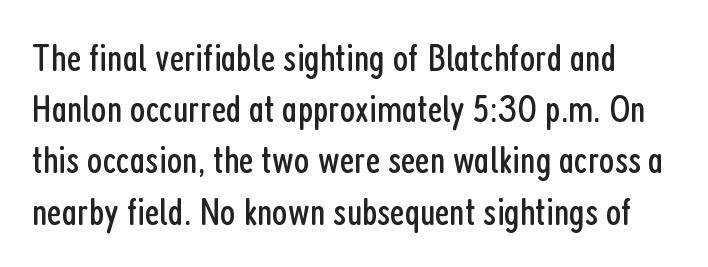
The image shows 40 px regular-weight, condensed sans-serif type, upright; set normal line spacing (1.28x), normal letter spacing, not underlined; low stroke contrast and a medium x-height.
